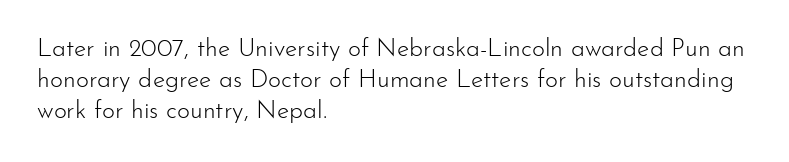
{"italic": "no", "bold": "no", "underline": "no", "align": "left", "line_spacing_ratio": 1.24, "letter_spacing": "normal", "letter_spacing_em": 0.0, "glyph_px": 25}
